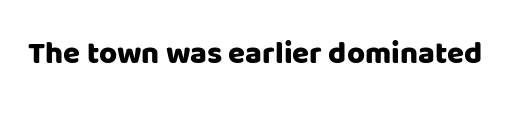
The image shows 31 px sans-serif type, upright; set normal letter spacing, not underlined; low stroke contrast and a large x-height.
